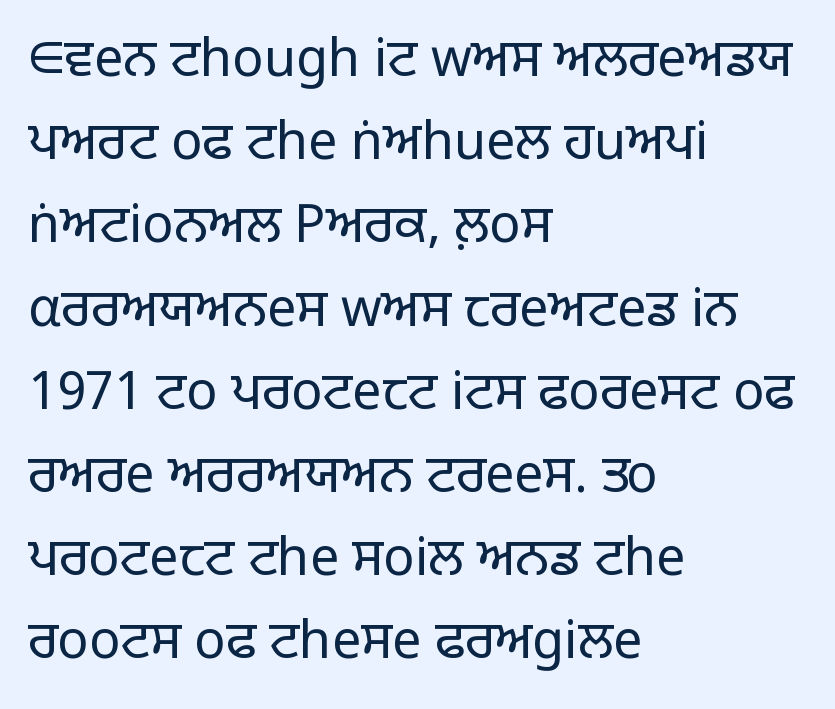
Q: Is the text bold? A: No.
Q: Is the text italic (slanted)? A: No, it is upright.
Q: Is the typeface a serif or a sans-serif typeface? A: Sans-serif.
Q: Is the text underlined? A: No.
Q: How is the paragraph aligned? A: Left-aligned.
Q: Is the spacing between letters normal or unusually wide? A: Normal.
Q: Is the spacing between lines tight, normal or loose? A: Normal.
Q: Width (condensed, normal, or wide)? A: Normal.
Q: Stroke contrast? A: Low.
Q: x-height? A: Large.
Q: Monospaced? A: No.
